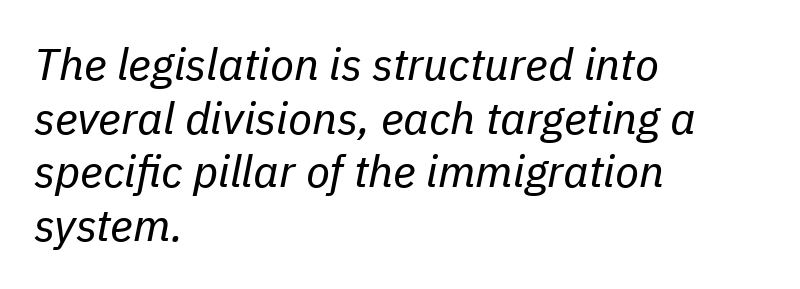
Each letter keeps its own natural width here, so spacing adapts to shape. The typography opts for an oblique posture over an upright one. The letterforms sit at book weight or below. Reading down the block, your eye returns to a fixed left position each line.
